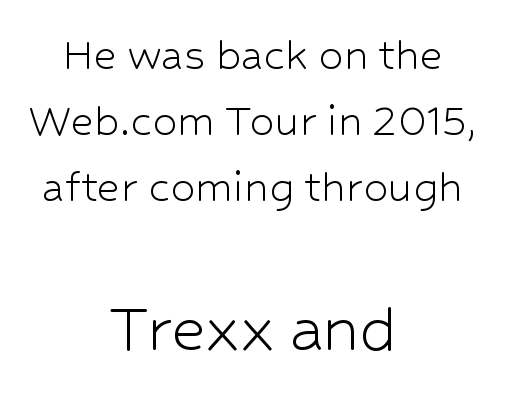
{"serif": "no", "italic": "no", "bold": "no", "weight": "light", "width": "normal", "stroke_contrast": "low", "x_height": "medium", "monospaced": "no", "underline": "no", "align": "center", "line_spacing": "normal", "line_spacing_ratio": 1.32, "letter_spacing": "normal", "letter_spacing_em": 0.0, "larger_block": "second", "size_ratio": 1.5, "glyph_px": 75}
